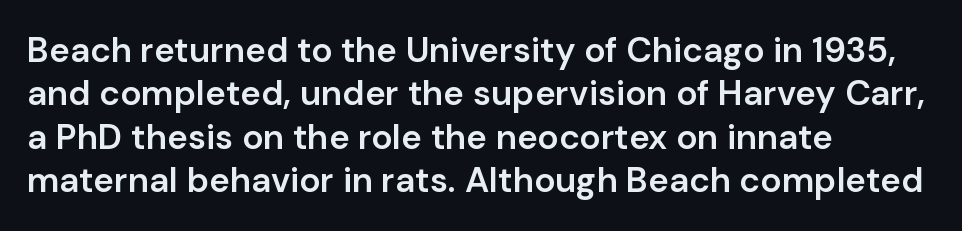
Q: Is the text bold? A: Semi-bold.
Q: Is the text italic (slanted)? A: No, it is upright.
Q: Is the typeface a serif or a sans-serif typeface? A: Sans-serif.
Q: Is the text underlined? A: No.
Q: How is the paragraph aligned? A: Left-aligned.
Q: Is the spacing between letters normal or unusually wide? A: Normal.
Q: Width (condensed, normal, or wide)? A: Normal.
Q: Stroke contrast? A: Low.
Q: x-height? A: Medium.
Q: Monospaced? A: No.
